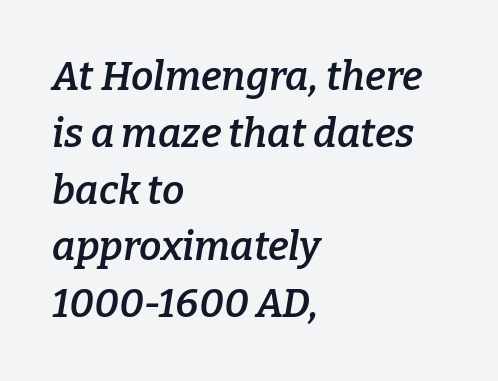
Q: Is the text bold? A: Semi-bold.
Q: Is the text italic (slanted)? A: Yes, it leans right by about 9 degrees.
Q: Is the typeface a serif or a sans-serif typeface? A: Serif.
Q: Is the text underlined? A: No.
Q: How is the paragraph aligned? A: Left-aligned.
Q: Is the spacing between letters normal or unusually wide? A: Normal.
Q: Is the spacing between lines tight, normal or loose? A: Normal.
Q: Width (condensed, normal, or wide)? A: Normal.
Q: Stroke contrast? A: Low.
Q: x-height? A: Medium.
Q: Monospaced? A: No.
